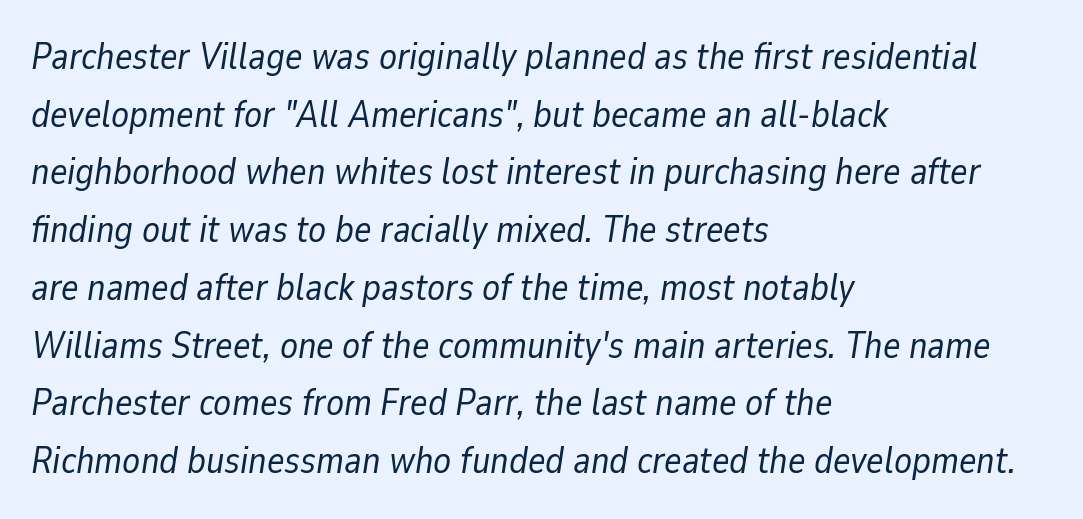
The image shows 37 px regular-weight type, italic (leaning right); set left-aligned, normal line spacing (1.56x), normal letter spacing, not underlined; low stroke contrast and a medium x-height.
